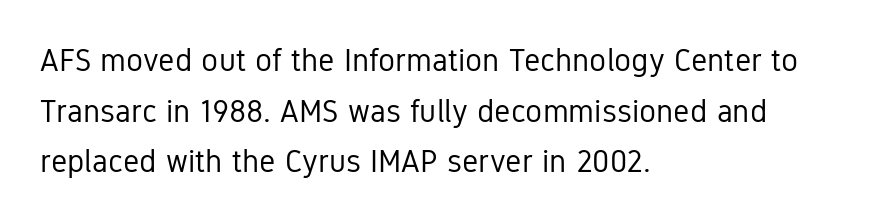
The image shows 32 px regular-weight, condensed sans-serif type, upright; set left-aligned, normal line spacing (1.58x), normal letter spacing, not underlined; low stroke contrast and a medium x-height.
